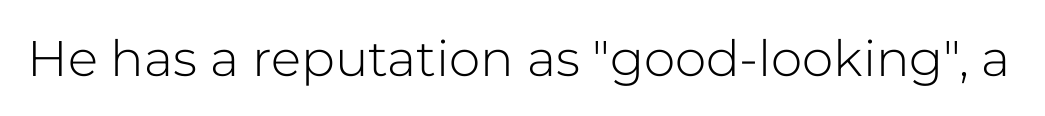
Q: Is the text bold? A: No.
Q: Is the text italic (slanted)? A: No, it is upright.
Q: Is the typeface a serif or a sans-serif typeface? A: Sans-serif.
Q: Is the text underlined? A: No.
Q: Is the spacing between letters normal or unusually wide? A: Normal.
Q: Width (condensed, normal, or wide)? A: Normal.
Q: Stroke contrast? A: Low.
Q: x-height? A: Medium.
Q: Monospaced? A: No.
